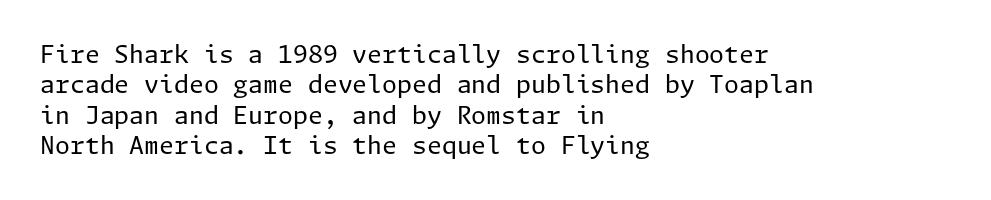
Q: Is the text bold? A: No.
Q: Is the text italic (slanted)? A: No, it is upright.
Q: Is the text underlined? A: No.
Q: How is the paragraph aligned? A: Left-aligned.
Q: Is the spacing between letters normal or unusually wide? A: Normal.
Q: Is the spacing between lines tight, normal or loose? A: Normal.
